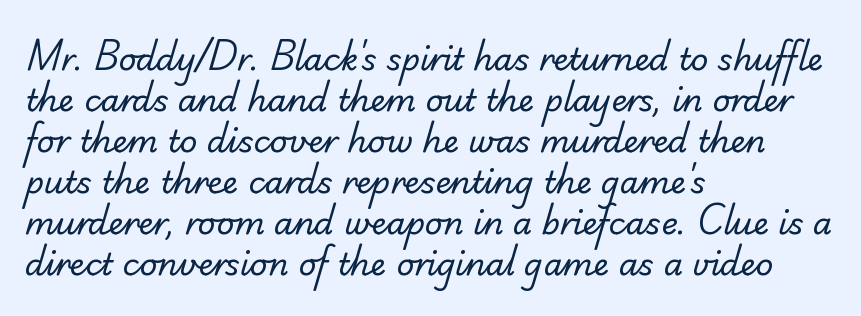
Grotesque or geometric, the face here clearly has no serifs. Glance below the letters and you will spot only blank space. Tracking here is standard; glyphs follow each other at the usual distance. On a weight scale, this lands at 450 or below. Layout note: lines flush left.
